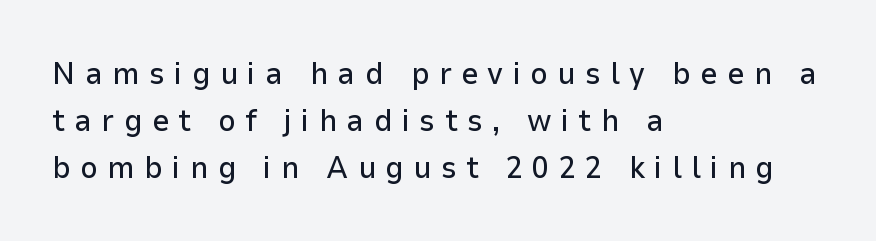
The image shows 31 px sans-serif type, upright; set left-aligned, normal line spacing (1.51x), unusually wide letter spacing (+0.3 em), not underlined; low stroke contrast and a medium x-height.
